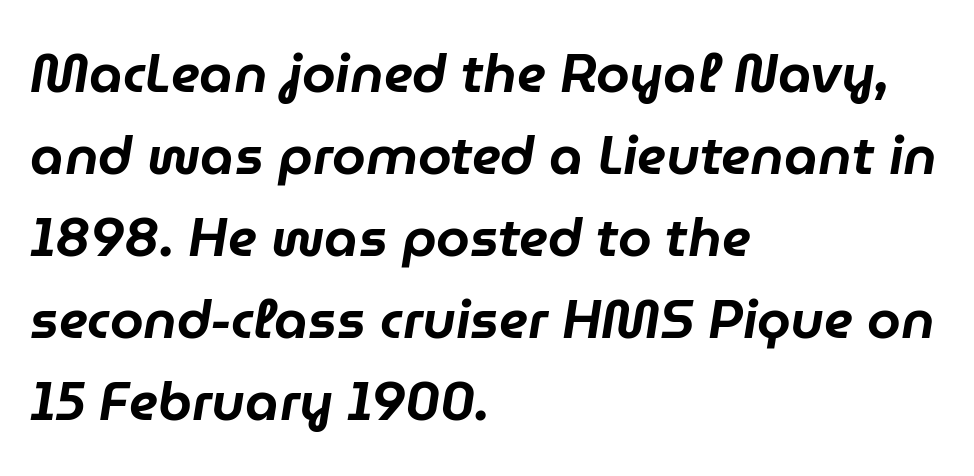
{"italic": "yes", "lean": "right", "slant_degrees": 9, "width": "normal", "stroke_contrast": "low", "x_height": "medium", "monospaced": "no", "underline": "no", "align": "left", "line_spacing": "normal", "line_spacing_ratio": 1.52, "letter_spacing": "normal", "letter_spacing_em": 0.0, "glyph_px": 54}
